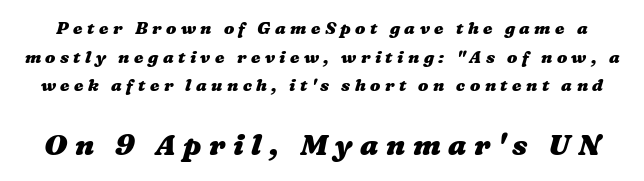
{"bold": "yes", "weight": "heavy", "width": "wide", "stroke_contrast": "medium", "x_height": "medium", "monospaced": "no", "underline": "no", "line_spacing": "normal", "line_spacing_ratio": 1.69, "letter_spacing": "wide", "letter_spacing_em": 0.26, "larger_block": "second", "size_ratio": 1.71, "glyph_px": 29}
